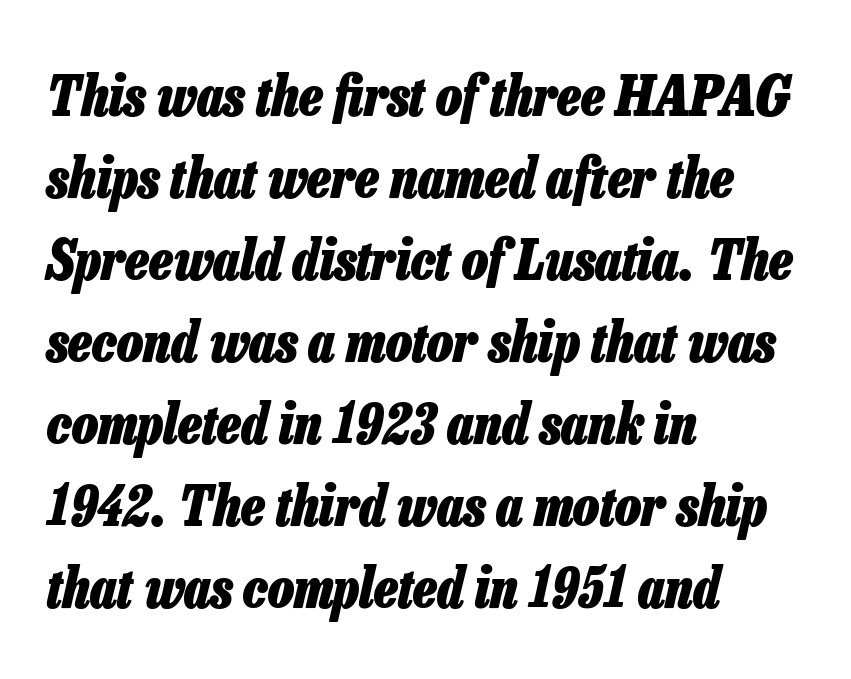
Q: Is the text bold? A: Yes.
Q: Is the text italic (slanted)? A: Yes, it leans right by about 13 degrees.
Q: Is the text underlined? A: No.
Q: How is the paragraph aligned? A: Left-aligned.
Q: Is the spacing between letters normal or unusually wide? A: Normal.
Q: Is the spacing between lines tight, normal or loose? A: Normal.
Q: Width (condensed, normal, or wide)? A: Condensed.
Q: Stroke contrast? A: Low.
Q: x-height? A: Medium.
Q: Monospaced? A: No.
